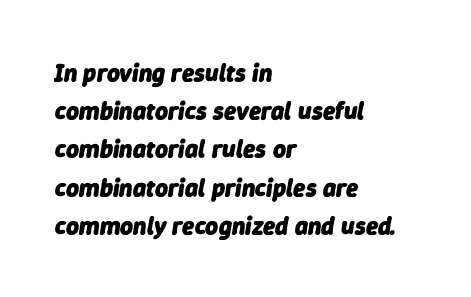
The image shows 25 px bold type, italic (leaning right); set left-aligned, normal line spacing (1.53x), normal letter spacing, not underlined.
